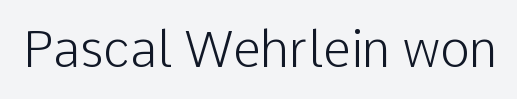
The image shows 50 px light sans-serif type, upright; set normal letter spacing, not underlined; low stroke contrast and a medium x-height.
